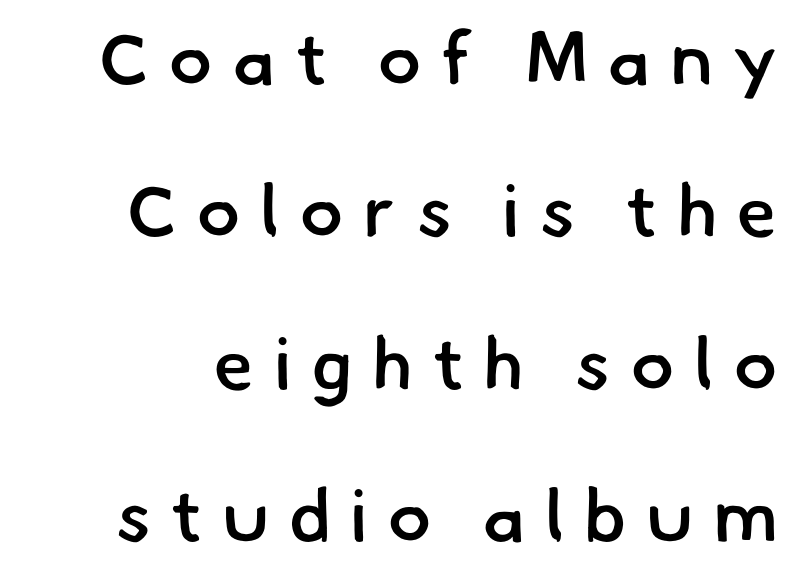
The image shows 74 px semibold sans-serif type; set loose line spacing (2.06x), unusually wide letter spacing (+0.26 em), not underlined; low stroke contrast and a small x-height.
